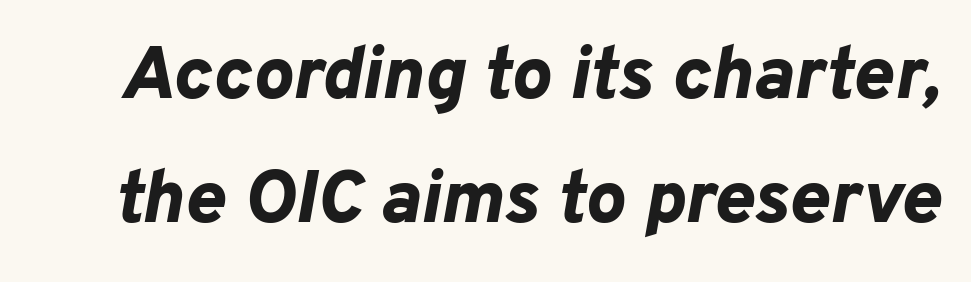
Q: Is the text bold? A: Yes.
Q: Is the text italic (slanted)? A: Yes, it leans right by about 10 degrees.
Q: Is the text underlined? A: No.
Q: Is the spacing between letters normal or unusually wide? A: Normal.
Q: Is the spacing between lines tight, normal or loose? A: Normal.
Q: Width (condensed, normal, or wide)? A: Normal.
Q: Stroke contrast? A: Low.
Q: x-height? A: Medium.
Q: Monospaced? A: No.
